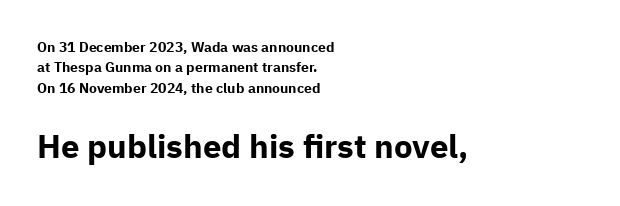
{"serif": "no", "italic": "no", "bold": "yes", "weight": "bold", "width": "normal", "stroke_contrast": "low", "x_height": "medium", "monospaced": "no", "underline": "no", "align": "left", "line_spacing": "normal", "line_spacing_ratio": 1.45, "letter_spacing": "normal", "letter_spacing_em": 0.0, "larger_block": "second", "size_ratio": 2.36, "glyph_px": 33}
